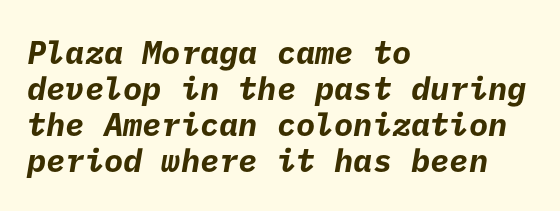
Q: Is the text bold? A: Yes.
Q: Is the typeface a serif or a sans-serif typeface? A: Sans-serif.
Q: Is the text underlined? A: No.
Q: How is the paragraph aligned? A: Left-aligned.
Q: Is the spacing between letters normal or unusually wide? A: Normal.
Q: Is the spacing between lines tight, normal or loose? A: Tight.
Q: Width (condensed, normal, or wide)? A: Normal.
Q: Stroke contrast? A: Low.
Q: x-height? A: Medium.
